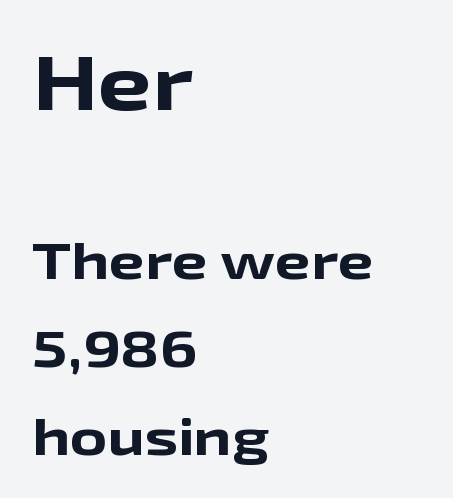
You could not count columns in this text — the font is proportionally spaced. The zone under the glyphs is completely vacant. The letters in the upper block stand taller than those in the block below. The characters display no serif detailing; their extremities are plain. Is the type bold? Yes — the strokes are clearly thick and heavy.
